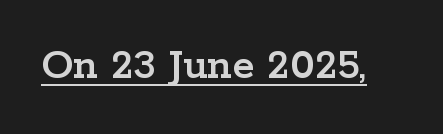
Here the glyphs are tracked normally, forming tight word shapes. Type style note: has serifs. This rendering features underlined lettering. Here the designer chose a conventional face with non-uniform glyph widths. Upright lettering throughout.
